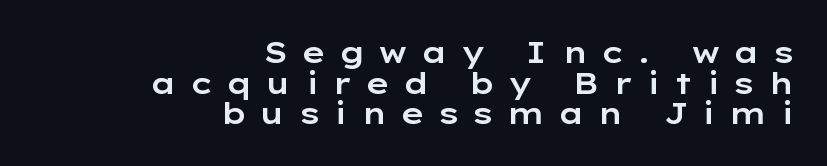
The image shows 30 px wide sans-serif type, upright; set right-aligned, tight line spacing (1.02x), unusually wide letter spacing (+0.44 em), not underlined; low stroke contrast and a medium x-height.
